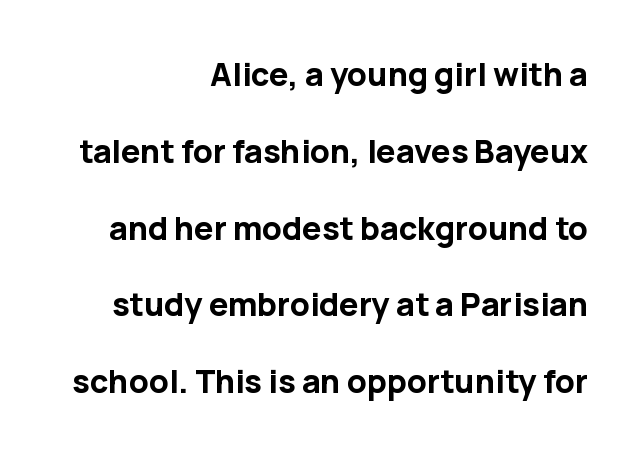
Interline gaps are noticeably wide in this sample. Where is the straight margin? On the right. The characters look thick and weighty, a clear bold. No feet cap the strokes, marking this as sans-serif type. Unmarked baselines from the first word to the last. Varying glyph widths throughout — classic text-font behaviour.
